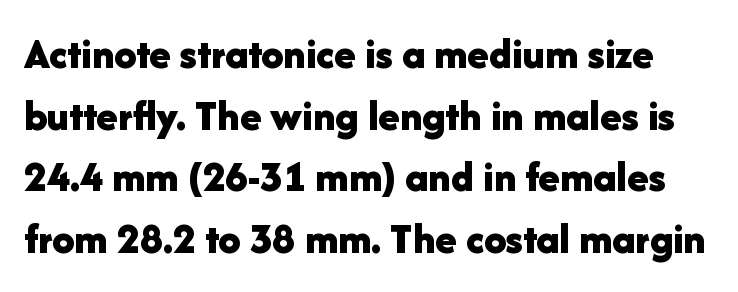
Q: Is the text bold? A: Yes.
Q: Is the text italic (slanted)? A: No, it is upright.
Q: Is the typeface a serif or a sans-serif typeface? A: Sans-serif.
Q: Is the text underlined? A: No.
Q: Is the spacing between letters normal or unusually wide? A: Normal.
Q: Is the spacing between lines tight, normal or loose? A: Normal.
Q: Width (condensed, normal, or wide)? A: Normal.
Q: Stroke contrast? A: Low.
Q: x-height? A: Medium.
Q: Monospaced? A: No.
